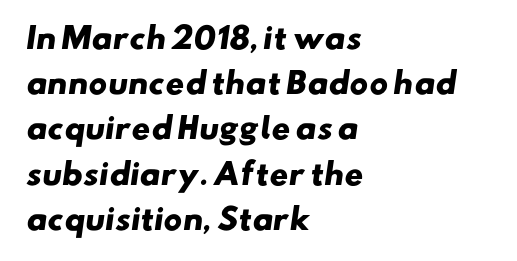
Q: Is the text bold? A: Yes.
Q: Is the typeface a serif or a sans-serif typeface? A: Sans-serif.
Q: Is the text underlined? A: No.
Q: How is the paragraph aligned? A: Left-aligned.
Q: Is the spacing between letters normal or unusually wide? A: Normal.
Q: Is the spacing between lines tight, normal or loose? A: Normal.
Q: Width (condensed, normal, or wide)? A: Wide.
Q: Stroke contrast? A: Low.
Q: x-height? A: Small.
Q: Monospaced? A: No.
